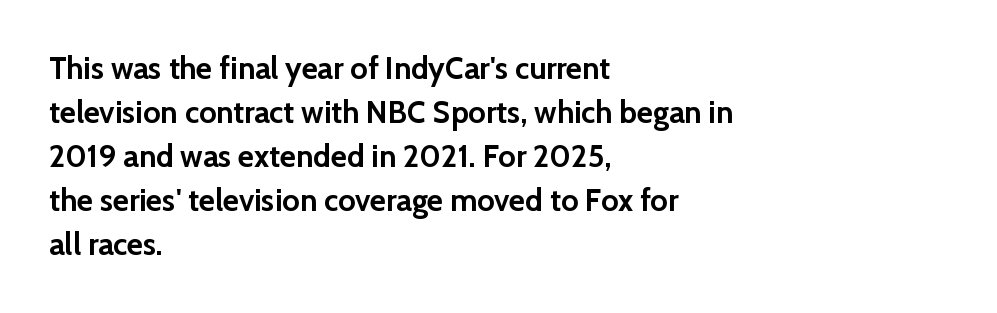
{"serif": "no", "italic": "no", "bold": "yes", "weight": "semibold", "width": "normal", "stroke_contrast": "low", "x_height": "medium", "monospaced": "no", "underline": "no", "align": "left", "line_spacing": "normal", "line_spacing_ratio": 1.42, "letter_spacing": "normal", "letter_spacing_em": 0.0, "glyph_px": 31}
